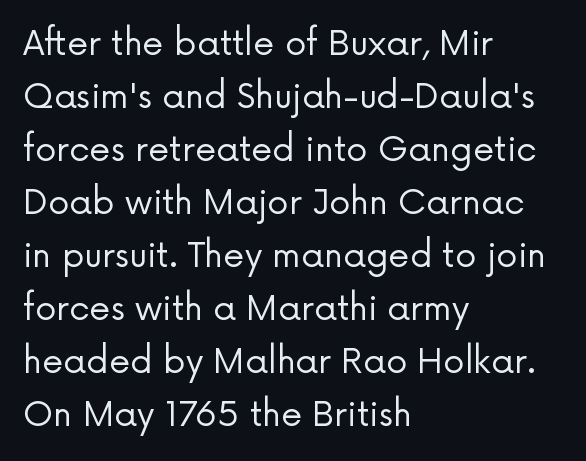
{"serif": "no", "italic": "no", "bold": "no", "weight": "regular", "width": "normal", "stroke_contrast": "low", "x_height": "medium", "monospaced": "no", "underline": "no", "align": "left", "line_spacing": "normal", "line_spacing_ratio": 1.56, "letter_spacing": "normal", "letter_spacing_em": 0.0, "glyph_px": 34}
